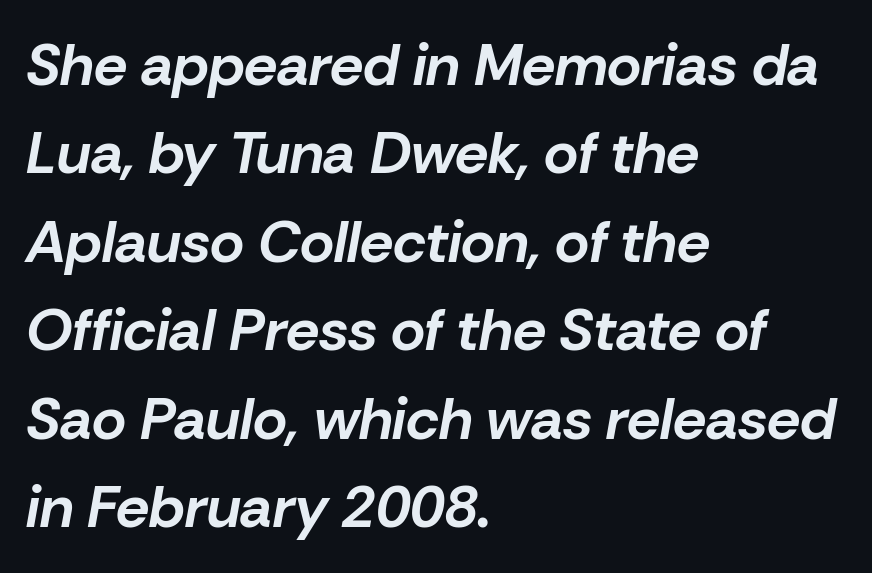
{"italic": "yes", "lean": "right", "slant_degrees": 10, "bold": "yes", "weight": "bold", "width": "normal", "stroke_contrast": "low", "x_height": "medium", "monospaced": "no", "underline": "no", "align": "left", "line_spacing": "normal", "line_spacing_ratio": 1.5, "letter_spacing": "normal", "letter_spacing_em": 0.0, "glyph_px": 59}
